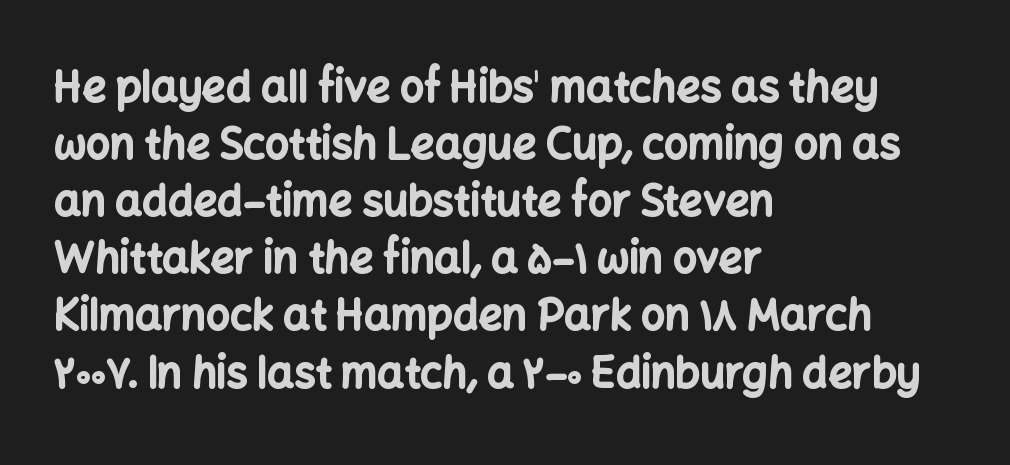
Q: Is the text bold? A: Yes.
Q: Is the text italic (slanted)? A: No, it is upright.
Q: Is the typeface a serif or a sans-serif typeface? A: Sans-serif.
Q: Is the text underlined? A: No.
Q: How is the paragraph aligned? A: Left-aligned.
Q: Is the spacing between letters normal or unusually wide? A: Normal.
Q: Is the spacing between lines tight, normal or loose? A: Normal.
Q: Width (condensed, normal, or wide)? A: Normal.
Q: Stroke contrast? A: Low.
Q: x-height? A: Medium.
Q: Monospaced? A: No.
